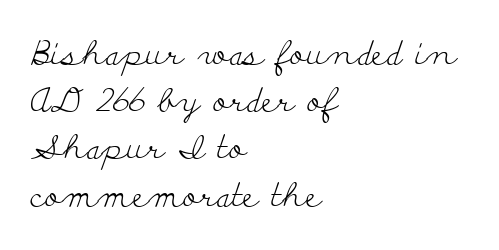
Q: Is the text bold? A: No.
Q: Is the text italic (slanted)? A: Yes.
Q: Is the typeface a serif or a sans-serif typeface? A: Serif.
Q: Is the text underlined? A: No.
Q: How is the paragraph aligned? A: Left-aligned.
Q: Is the spacing between letters normal or unusually wide? A: Normal.
Q: Is the spacing between lines tight, normal or loose? A: Normal.
Q: Width (condensed, normal, or wide)? A: Wide.
Q: Stroke contrast? A: Low.
Q: x-height? A: Small.
Q: Monospaced? A: No.
